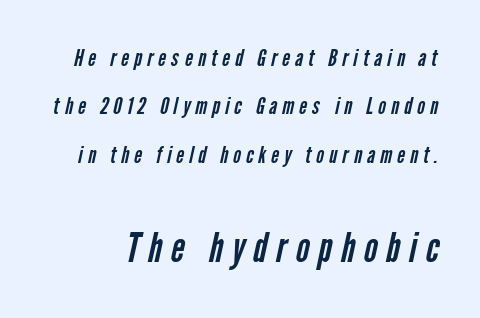
{"serif": "no", "bold": "no", "weight": "regular", "width": "condensed", "stroke_contrast": "low", "x_height": "medium", "monospaced": "no", "underline": "no", "line_spacing": "loose", "line_spacing_ratio": 2.02, "letter_spacing": "wide", "letter_spacing_em": 0.21, "larger_block": "second", "size_ratio": 1.75, "glyph_px": 42}
